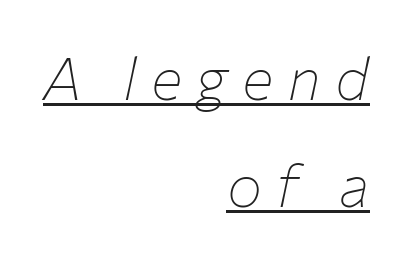
{"italic": "yes", "lean": "right", "slant_degrees": 12, "bold": "no", "weight": "thin", "width": "normal", "stroke_contrast": "low", "x_height": "medium", "monospaced": "no", "underline": "yes", "align": "right", "line_spacing_ratio": 1.81, "letter_spacing": "wide", "letter_spacing_em": 0.24, "glyph_px": 59}
